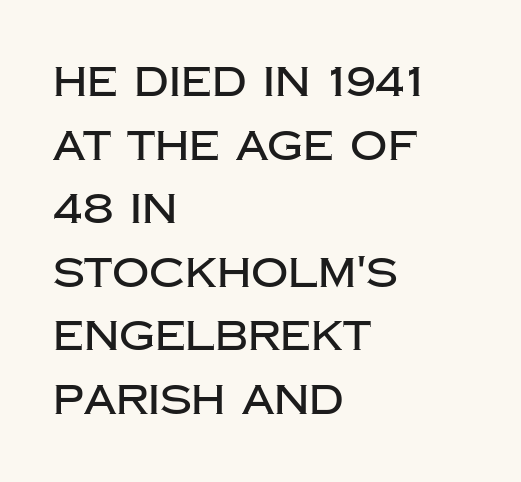
{"serif": "no", "italic": "no", "width": "normal", "stroke_contrast": "low", "x_height": "large", "monospaced": "no", "underline": "no", "align": "left", "line_spacing": "normal", "line_spacing_ratio": 1.55, "letter_spacing": "normal", "letter_spacing_em": 0.0, "glyph_px": 41}
